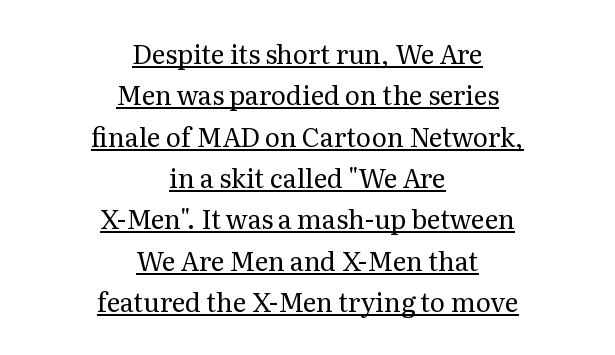
The image shows 26 px text type, upright; set centered, normal line spacing (1.59x), normal letter spacing, underlined.
